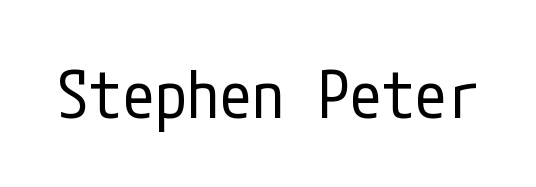
Q: Is the text bold? A: No.
Q: Is the text italic (slanted)? A: No, it is upright.
Q: Is the typeface a serif or a sans-serif typeface? A: Sans-serif.
Q: Is the text underlined? A: No.
Q: Is the spacing between letters normal or unusually wide? A: Normal.
Q: Width (condensed, normal, or wide)? A: Condensed.
Q: Stroke contrast? A: Low.
Q: x-height? A: Medium.
